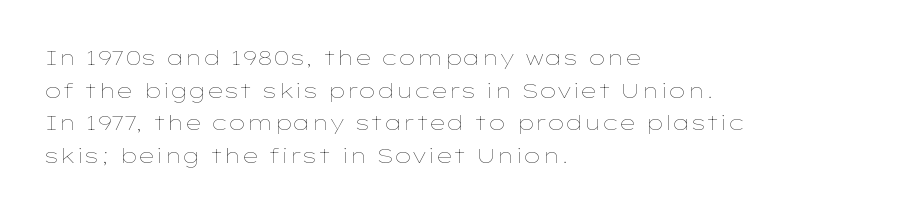
{"italic": "no", "bold": "no", "underline": "no", "align": "left", "line_spacing": "normal", "line_spacing_ratio": 1.55, "letter_spacing": "normal", "letter_spacing_em": 0.0, "glyph_px": 21}
